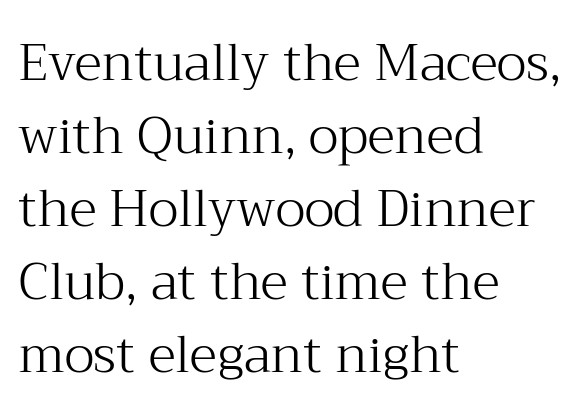
{"serif": "yes", "italic": "no", "bold": "no", "weight": "light", "width": "normal", "stroke_contrast": "medium", "x_height": "medium", "monospaced": "no", "underline": "no", "align": "left", "line_spacing": "normal", "line_spacing_ratio": 1.43, "letter_spacing": "normal", "letter_spacing_em": 0.0, "glyph_px": 51}
